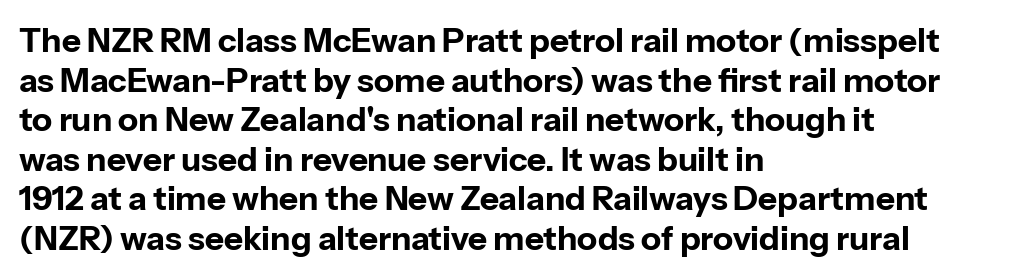
Q: Is the text bold? A: Yes.
Q: Is the text italic (slanted)? A: No, it is upright.
Q: Is the typeface a serif or a sans-serif typeface? A: Sans-serif.
Q: Is the text underlined? A: No.
Q: How is the paragraph aligned? A: Left-aligned.
Q: Is the spacing between letters normal or unusually wide? A: Normal.
Q: Width (condensed, normal, or wide)? A: Normal.
Q: Stroke contrast? A: Low.
Q: x-height? A: Medium.
Q: Monospaced? A: No.
